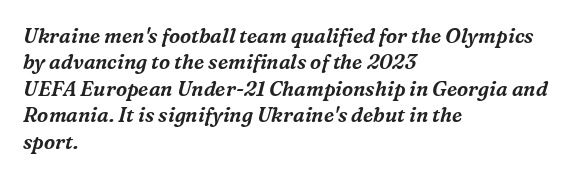
Underlining? Definitely not there. The block of text has a typical density, with ordinary space between rows. Casual observation: everything's shoved over to the left. Tall strokes in this sample are angled rather than plumb. Look at the tracking — it's just the regular setting, nothing added.
